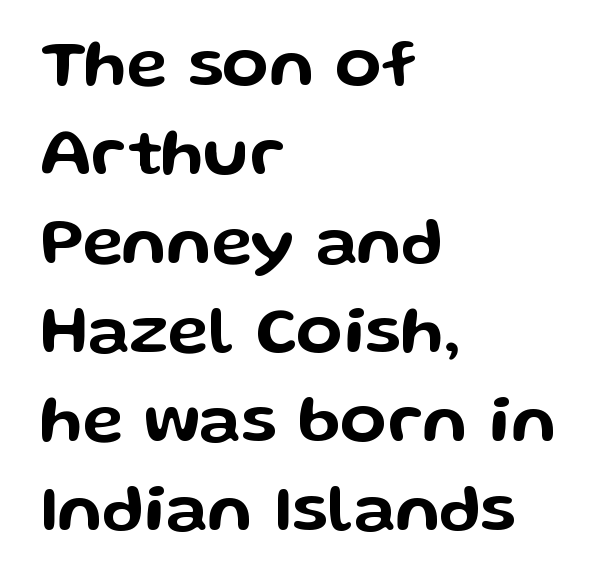
Q: Is the text italic (slanted)? A: No, it is upright.
Q: Is the typeface a serif or a sans-serif typeface? A: Sans-serif.
Q: Is the text underlined? A: No.
Q: How is the paragraph aligned? A: Left-aligned.
Q: Is the spacing between letters normal or unusually wide? A: Normal.
Q: Is the spacing between lines tight, normal or loose? A: Normal.
Q: Width (condensed, normal, or wide)? A: Wide.
Q: Stroke contrast? A: Low.
Q: x-height? A: Medium.
Q: Monospaced? A: No.
